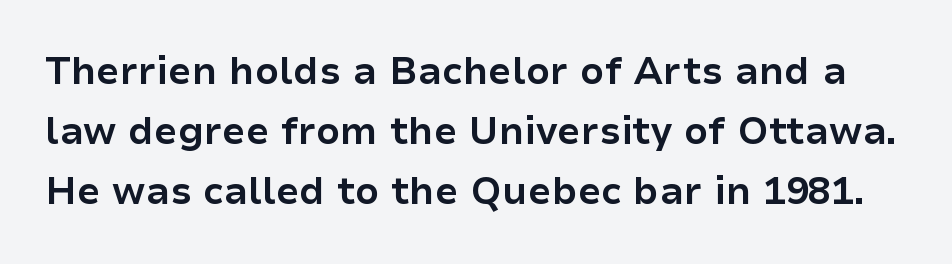
The image shows 38 px bold sans-serif type, upright; set normal line spacing (1.58x), normal letter spacing, not underlined; low stroke contrast and a medium x-height.
